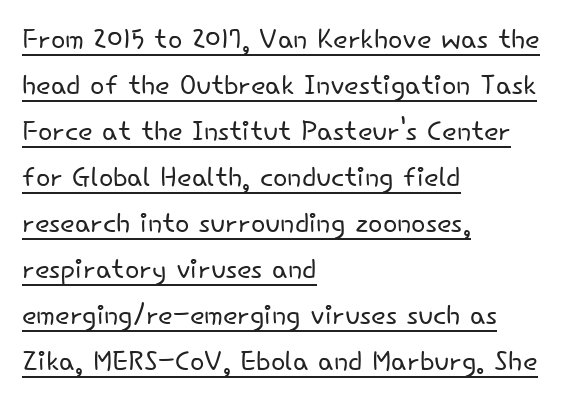
The paragraph shown leans on its left margin. The characters are drawn with everyday or finer stroke widths. The lettering stays uniformly vertical, giving the passage a roman look. Is this a fixed-width face? No — the glyphs have proportional, varying widths. Short note: letters normally spaced. This is sans-serif lettering, the kind often seen on screens and signage.
